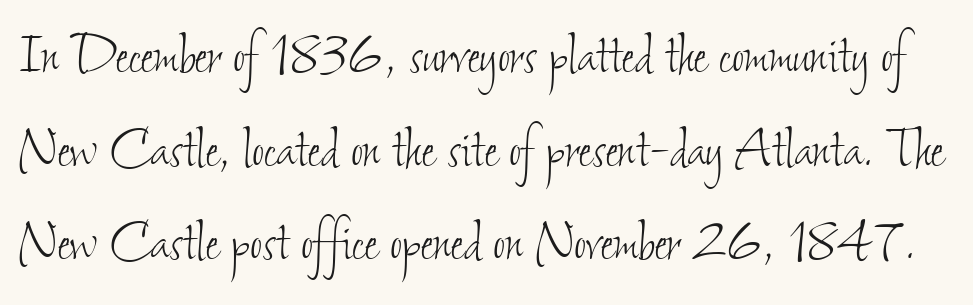
This reads as an unemphasized weight, regular at the heaviest. The passage shown is not underscored anywhere. This block has exactly the height ordinary leading produces. Do the characters align in a grid? No, the font is proportional.
